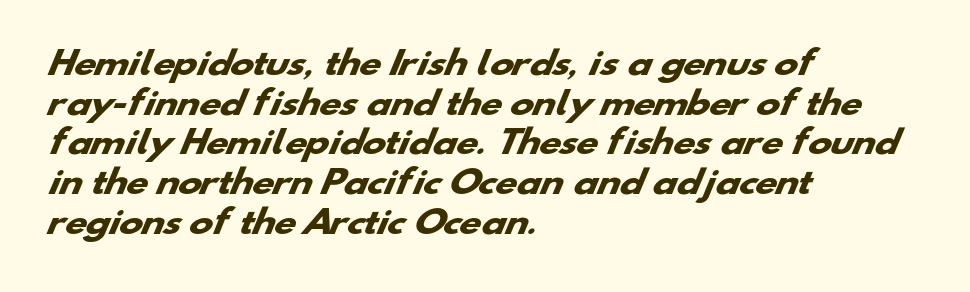
Which margin do the lines hug? The left one — the right edge is uneven. Bold? Absolutely — the strokes are thick and heavy. The rendering uses natural spacing where letterforms have individual widths. Between one letter and the next there's only the usual sliver of space. These lines are composed in type without serifs. Underlining? Definitely not there.
